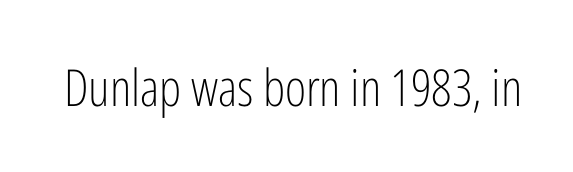
{"serif": "no", "italic": "no", "bold": "no", "weight": "light", "width": "condensed", "stroke_contrast": "low", "x_height": "medium", "monospaced": "no", "underline": "no", "letter_spacing": "normal", "letter_spacing_em": 0.0, "glyph_px": 51}
